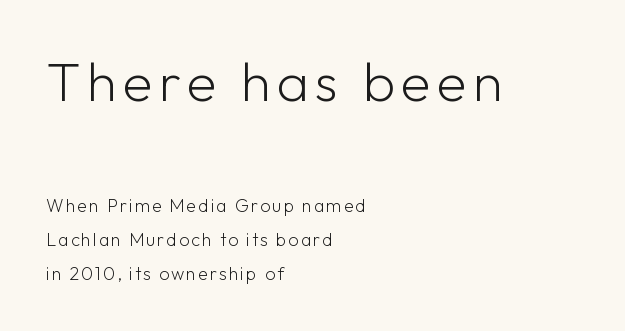
The image shows 55 px light sans-serif type, upright; set left-aligned, line spacing 1.89x, not underlined; the first (top) block is 3.06x larger; low stroke contrast and a medium x-height.
